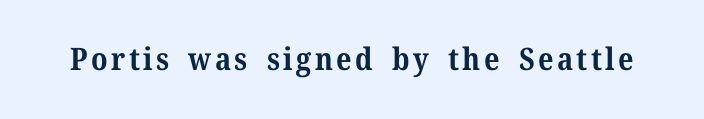
The image shows 31 px bold serif type, upright; set not underlined; medium stroke contrast and a medium x-height.
